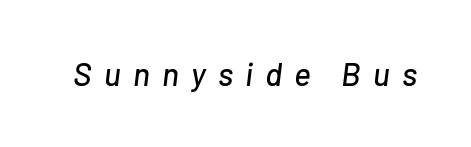
Q: Is the text italic (slanted)? A: Yes, it leans right by about 7 degrees.
Q: Is the text underlined? A: No.
Q: Is the spacing between letters normal or unusually wide? A: Unusually wide.
Q: Width (condensed, normal, or wide)? A: Normal.
Q: Stroke contrast? A: Low.
Q: x-height? A: Medium.
Q: Monospaced? A: No.
